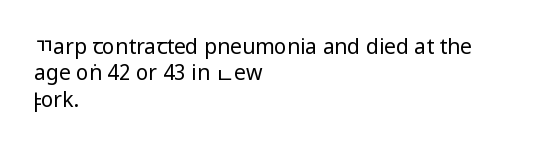
The image shows 21 px text type, upright; set left-aligned, normal line spacing (1.26x), normal letter spacing, not underlined.
